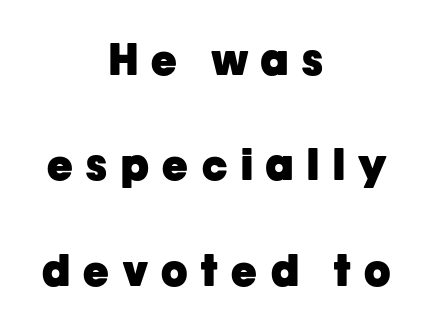
Neither beginnings nor endings align; midpoints do. Examine the stroke ends and you'll find no serifs. Style check: upright. You could fit nearly another row in the gap between these rows.
